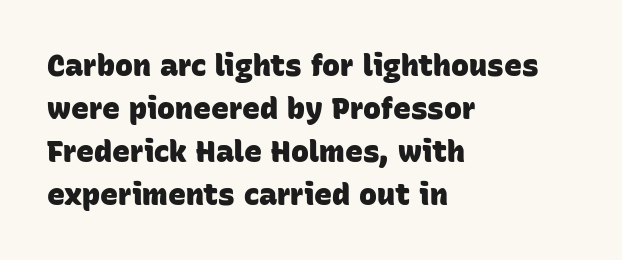
{"serif": "no", "bold": "yes", "weight": "heavy", "width": "normal", "stroke_contrast": "low", "x_height": "large", "monospaced": "no", "underline": "no", "align": "left", "line_spacing": "normal", "line_spacing_ratio": 1.43, "letter_spacing": "normal", "letter_spacing_em": 0.0, "glyph_px": 30}
